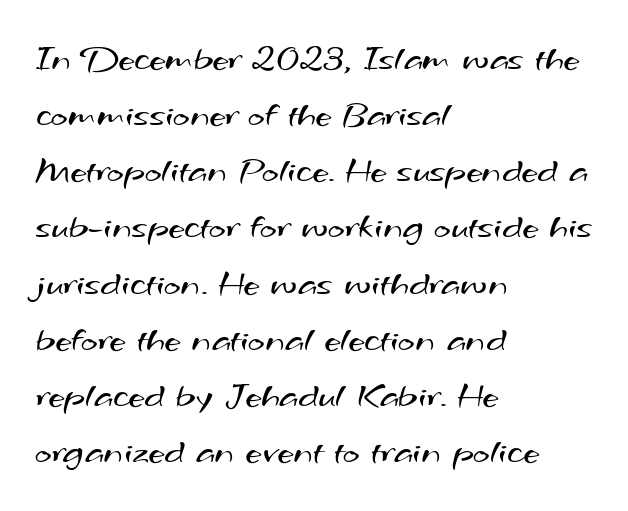
Q: Is the text bold? A: No.
Q: Is the typeface a serif or a sans-serif typeface? A: Sans-serif.
Q: Is the text underlined? A: No.
Q: How is the paragraph aligned? A: Left-aligned.
Q: Is the spacing between letters normal or unusually wide? A: Normal.
Q: Is the spacing between lines tight, normal or loose? A: Normal.
Q: Width (condensed, normal, or wide)? A: Wide.
Q: Stroke contrast? A: Medium.
Q: x-height? A: Small.
Q: Monospaced? A: No.
